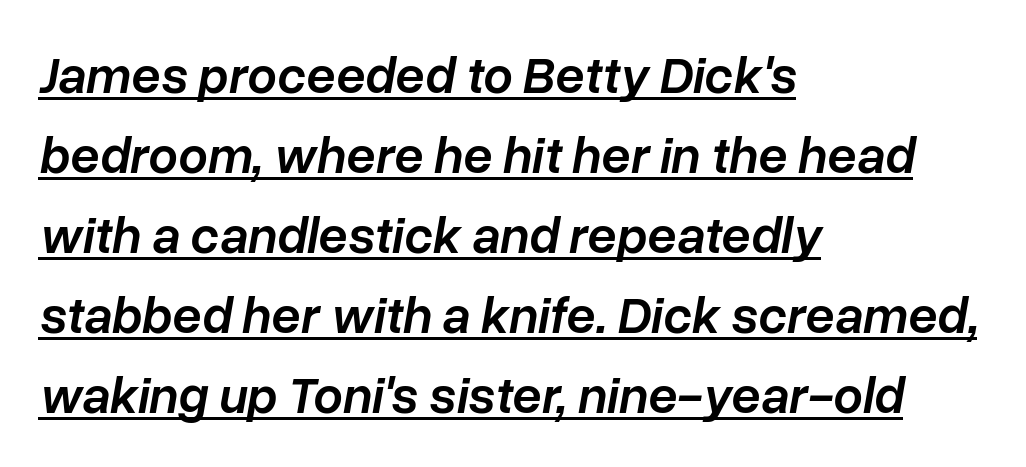
Q: Is the text bold? A: Semi-bold.
Q: Is the text italic (slanted)? A: Yes, it leans right by about 10 degrees.
Q: Is the text underlined? A: Yes.
Q: How is the paragraph aligned? A: Left-aligned.
Q: Is the spacing between letters normal or unusually wide? A: Normal.
Q: Is the spacing between lines tight, normal or loose? A: Normal.
Q: Width (condensed, normal, or wide)? A: Normal.
Q: Stroke contrast? A: Low.
Q: x-height? A: Medium.
Q: Monospaced? A: No.
